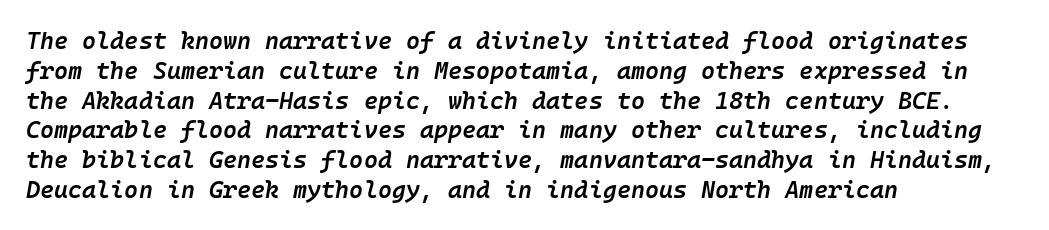
A typesetter would mark this as italic. These lines keep a tight, regular rhythm from letter to letter. Nobody drew a line under any word here. Reading down the block, your eye returns to a fixed left position each line. The glyphs have the mass of a demibold cut, below bold.
